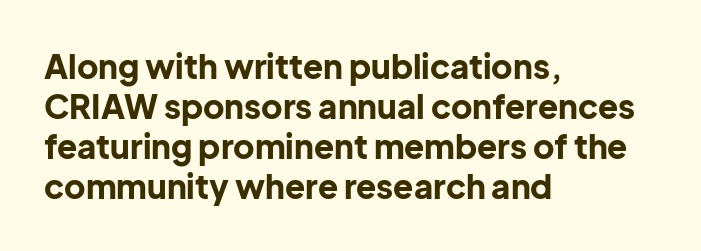
{"serif": "no", "italic": "no", "bold": "yes", "weight": "bold", "width": "normal", "stroke_contrast": "low", "x_height": "medium", "monospaced": "no", "underline": "no", "align": "left", "line_spacing_ratio": 1.21, "letter_spacing": "normal", "letter_spacing_em": 0.0, "glyph_px": 33}
